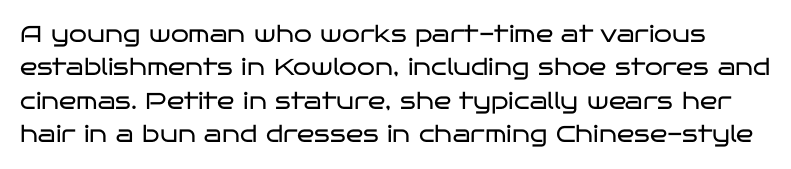
Q: Is the text bold? A: No.
Q: Is the text italic (slanted)? A: No, it is upright.
Q: Is the text underlined? A: No.
Q: Is the spacing between letters normal or unusually wide? A: Normal.
Q: Is the spacing between lines tight, normal or loose? A: Normal.
